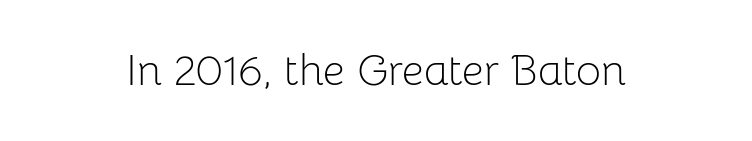
Q: Is the text bold? A: No.
Q: Is the text italic (slanted)? A: No, it is upright.
Q: Is the typeface a serif or a sans-serif typeface? A: Sans-serif.
Q: Is the text underlined? A: No.
Q: Is the spacing between letters normal or unusually wide? A: Normal.
Q: Width (condensed, normal, or wide)? A: Normal.
Q: Stroke contrast? A: Low.
Q: x-height? A: Medium.
Q: Monospaced? A: No.
